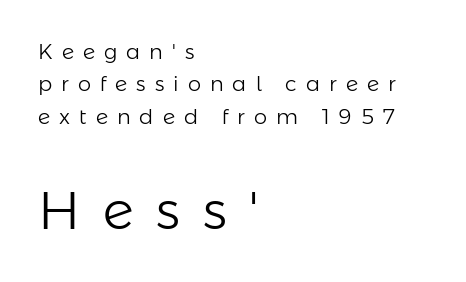
{"serif": "no", "italic": "no", "bold": "no", "weight": "light", "width": "normal", "stroke_contrast": "low", "x_height": "medium", "monospaced": "no", "underline": "no", "align": "left", "line_spacing": "normal", "line_spacing_ratio": 1.54, "letter_spacing": "wide", "letter_spacing_em": 0.43, "larger_block": "second", "size_ratio": 2.52, "glyph_px": 53}
